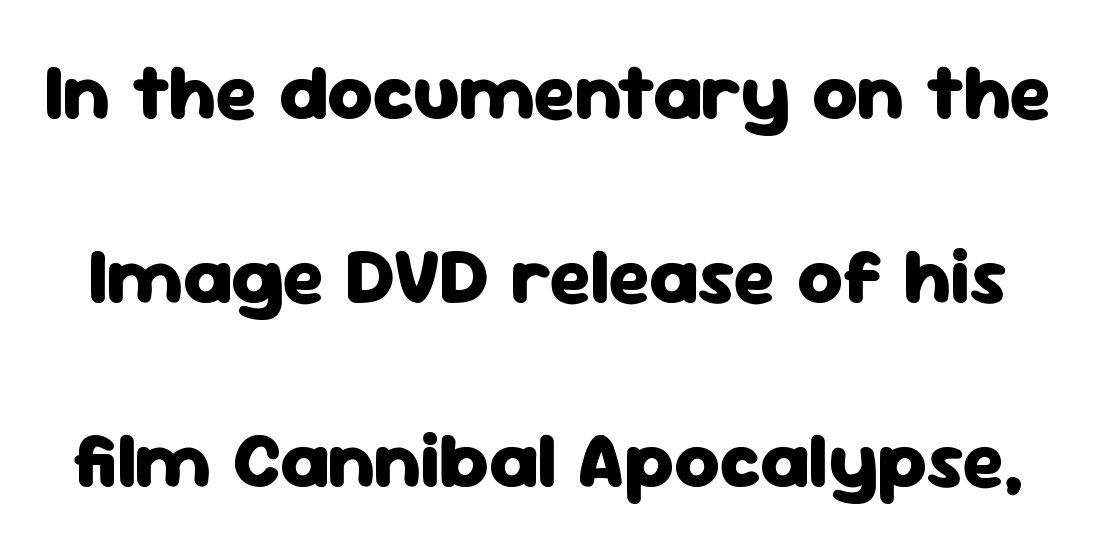
Q: Is the text bold? A: Yes.
Q: Is the text italic (slanted)? A: No, it is upright.
Q: Is the typeface a serif or a sans-serif typeface? A: Sans-serif.
Q: Is the text underlined? A: No.
Q: Is the spacing between letters normal or unusually wide? A: Normal.
Q: Is the spacing between lines tight, normal or loose? A: Loose.
Q: Width (condensed, normal, or wide)? A: Normal.
Q: Stroke contrast? A: Low.
Q: x-height? A: Medium.
Q: Monospaced? A: No.
